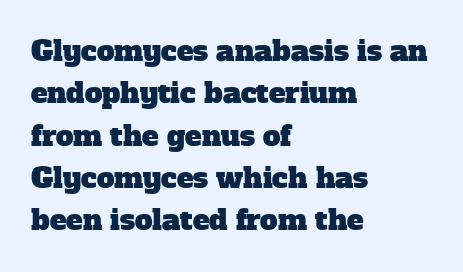
The string is rendered with underlining switched off. Vertically, the passage feels balanced, rows spaced as you'd expect. The type family on display is of the serif kind. The rendering keeps characters at their native spacing. Horizontal alignment here is leftward, the default for most running prose. Spacing verdict: proportional, widths tailored to each character.
